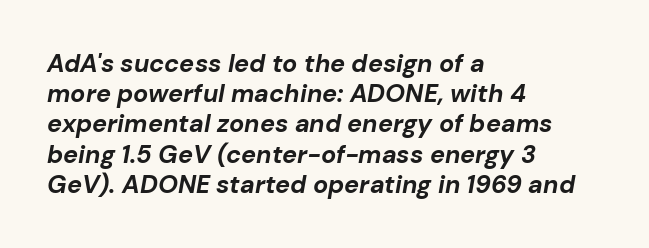
The image shows 25 px bold type, italic (leaning right); set left-aligned, line spacing 1.21x, normal letter spacing, not underlined.
